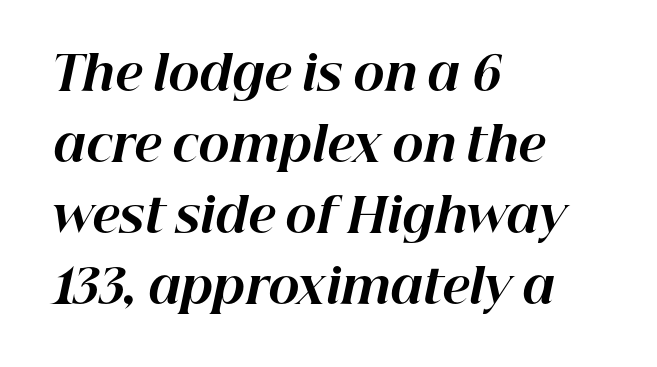
The setting favours the left margin, as ordinary paragraphs usually do. There is no visible air inserted between adjacent glyphs. Beneath every word, the page is bare. Notice how descenders clear the ascenders below comfortably — that's standard leading.
